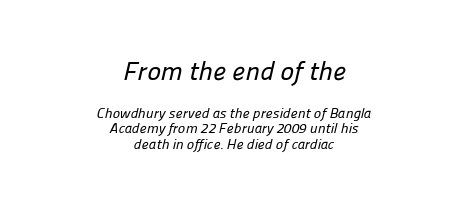
{"underline": "no", "align": "center", "line_spacing": "tight", "line_spacing_ratio": 1.09, "letter_spacing": "normal", "letter_spacing_em": 0.0, "larger_block": "first", "size_ratio": 1.86, "glyph_px": 26}
